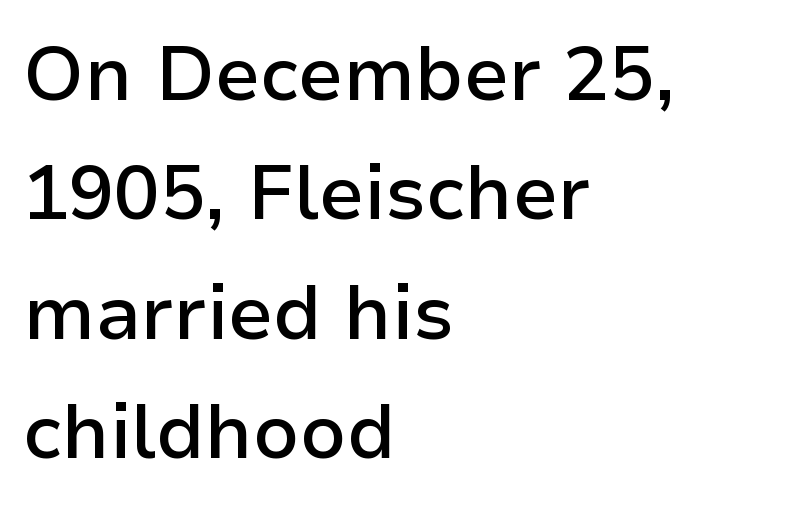
{"serif": "no", "italic": "no", "bold": "semi", "weight": "semibold", "width": "normal", "stroke_contrast": "low", "x_height": "medium", "monospaced": "no", "underline": "no", "align": "left", "line_spacing": "normal", "line_spacing_ratio": 1.57, "letter_spacing": "normal", "letter_spacing_em": 0.0, "glyph_px": 76}
